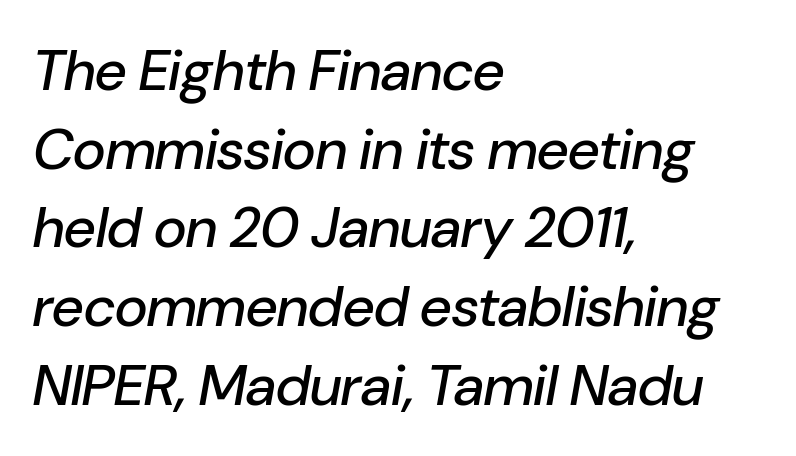
{"italic": "yes", "lean": "right", "slant_degrees": 10, "width": "normal", "stroke_contrast": "low", "x_height": "medium", "monospaced": "no", "underline": "no", "align": "left", "line_spacing": "normal", "line_spacing_ratio": 1.38, "letter_spacing": "normal", "letter_spacing_em": 0.0, "glyph_px": 57}
